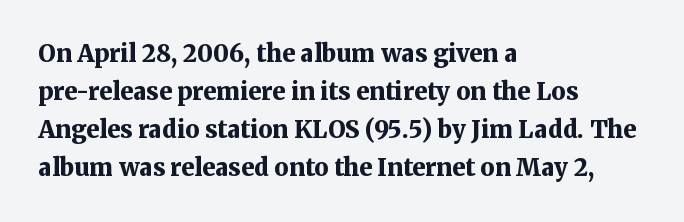
{"italic": "no", "bold": "yes", "underline": "no", "align": "left", "line_spacing": "normal", "line_spacing_ratio": 1.59, "letter_spacing": "normal", "letter_spacing_em": 0.0, "glyph_px": 24}
